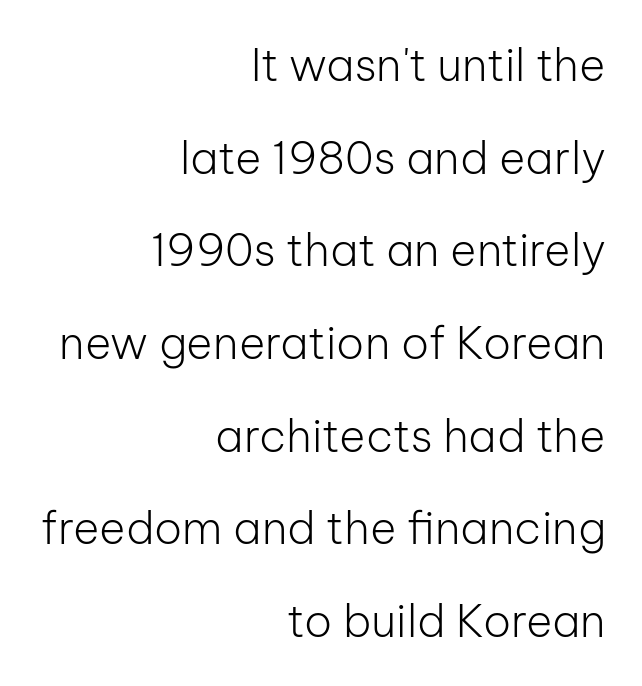
The image shows 45 px light sans-serif type, upright; set right-aligned, loose line spacing (2.06x), normal letter spacing, not underlined; low stroke contrast and a medium x-height.
